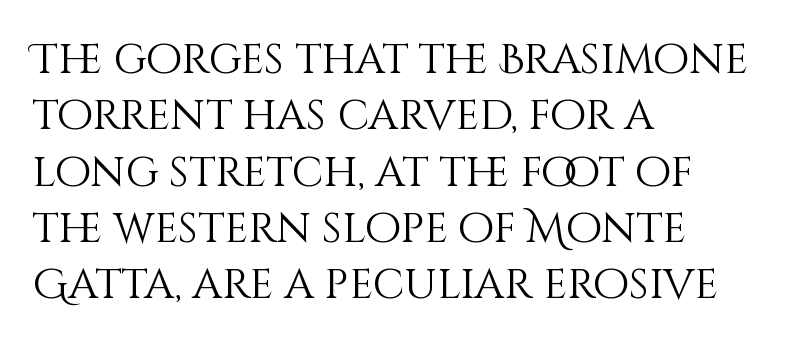
The letters stand straight up with perfectly vertical stems. No heavy texture on the line: the type isn't bold. Glance below the letters and you will spot only blank space. Where is the straight margin? On the left. Look at the tracking — it's just the regular setting, nothing added. Here the designer chose a conventional face with non-uniform glyph widths.
